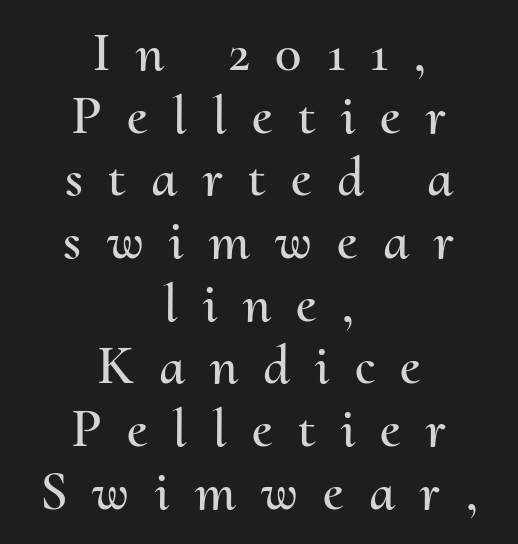
The image shows 55 px text type, upright; set centered, tight line spacing (1.14x), unusually wide letter spacing (+0.46 em), not underlined; medium stroke contrast and a small x-height.
